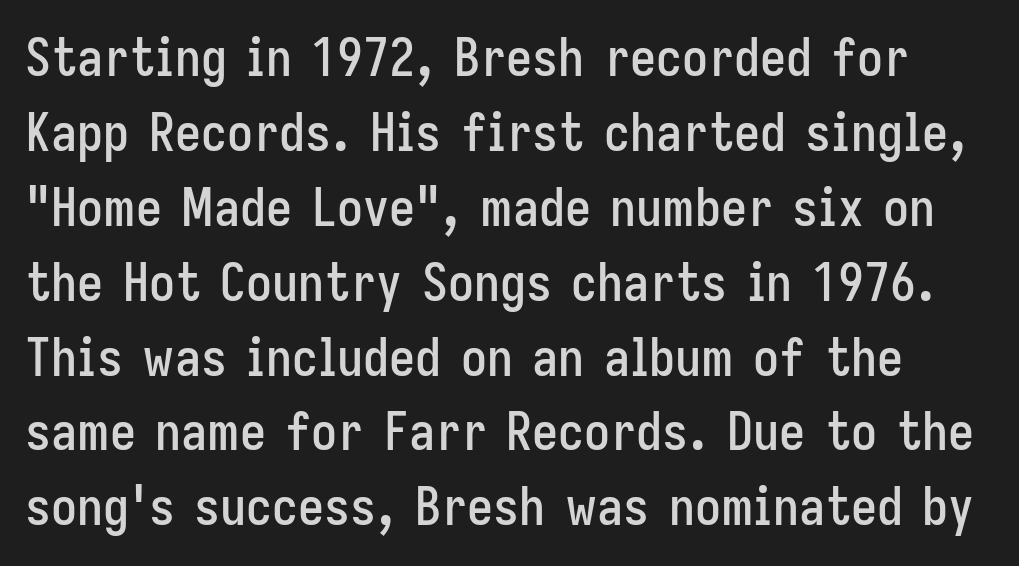
Each row of text sits above clean, open space. Successive baselines arrive at the customary interval. Do the letters lean? They stand straight. No extra tracking has been applied to these lines. Serifs: no, the terminals of the letterforms are clean.
